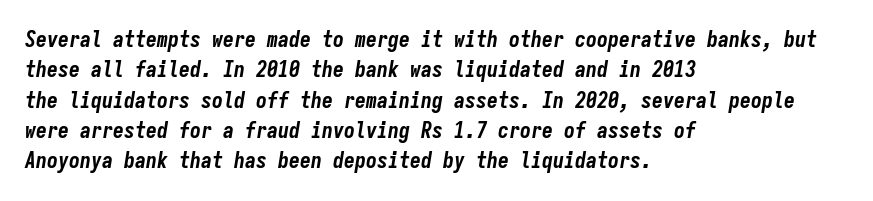
Q: Is the text bold? A: Yes.
Q: Is the text italic (slanted)? A: Yes, it leans right by about 9 degrees.
Q: Is the text underlined? A: No.
Q: How is the paragraph aligned? A: Left-aligned.
Q: Is the spacing between letters normal or unusually wide? A: Normal.
Q: Is the spacing between lines tight, normal or loose? A: Normal.
